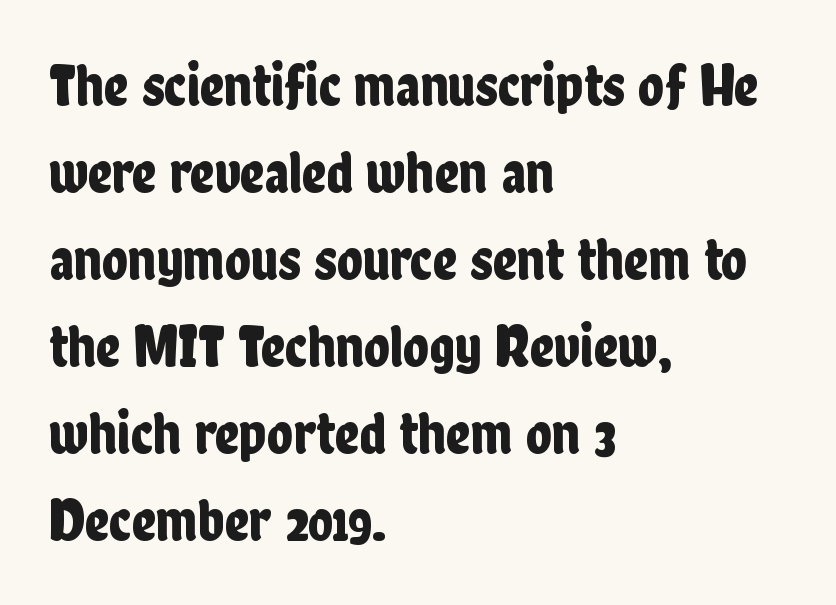
Q: Is the text italic (slanted)? A: No, it is upright.
Q: Is the typeface a serif or a sans-serif typeface? A: Sans-serif.
Q: Is the text underlined? A: No.
Q: How is the paragraph aligned? A: Left-aligned.
Q: Is the spacing between letters normal or unusually wide? A: Normal.
Q: Is the spacing between lines tight, normal or loose? A: Normal.
Q: Width (condensed, normal, or wide)? A: Condensed.
Q: Stroke contrast? A: Low.
Q: x-height? A: Medium.
Q: Monospaced? A: No.
